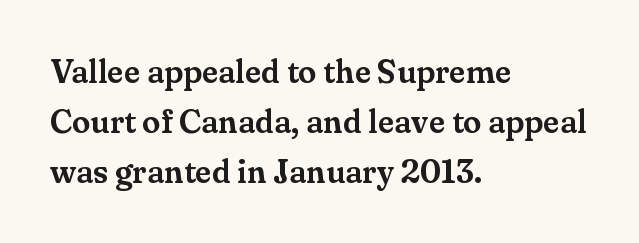
The image shows 33 px serif type, upright; set left-aligned, normal line spacing (1.52x), normal letter spacing, not underlined; medium stroke contrast and a small x-height.
